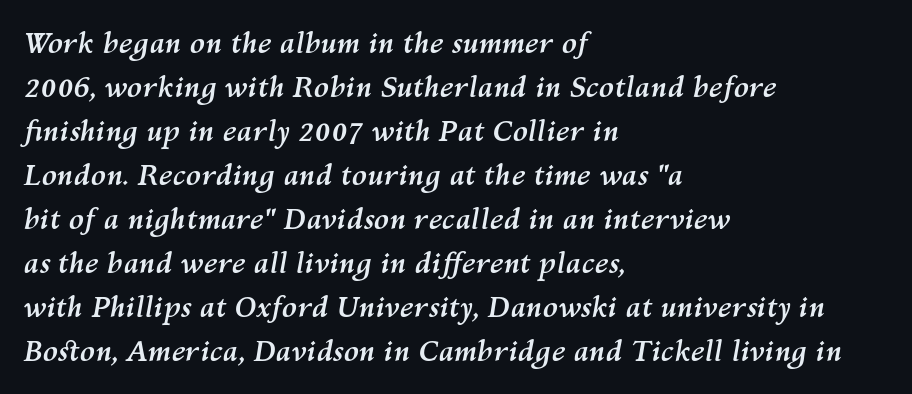
The space beneath each line is pristine and unruled. Emphasis-style slanted type is in use. Leading matches the norm, producing a regular column. The letters are bold, with thick, heavy strokes.
